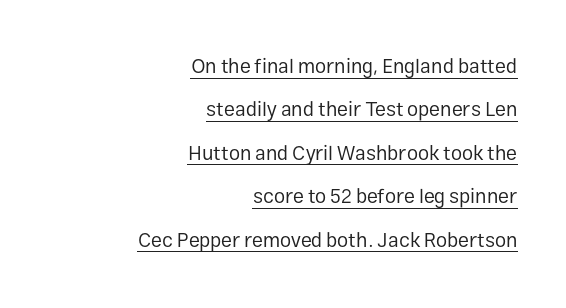
Q: Is the text bold? A: No.
Q: Is the text italic (slanted)? A: No, it is upright.
Q: Is the text underlined? A: Yes.
Q: How is the paragraph aligned? A: Right-aligned.
Q: Is the spacing between letters normal or unusually wide? A: Normal.
Q: Is the spacing between lines tight, normal or loose? A: Loose.
